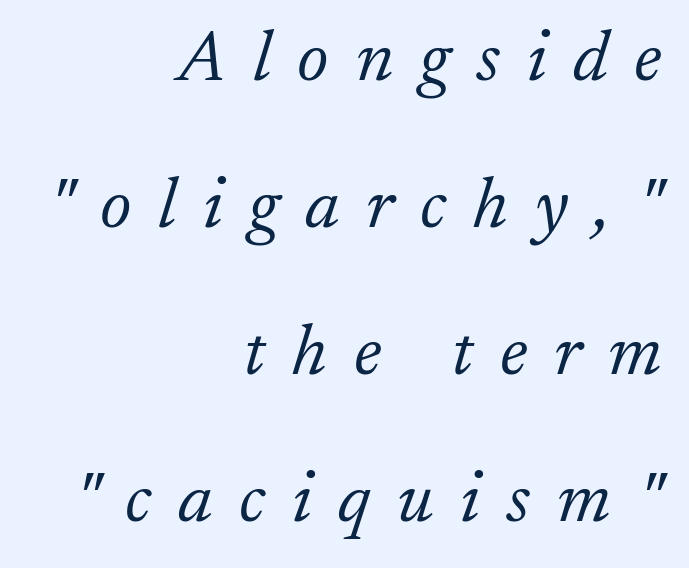
Q: Is the text bold? A: No.
Q: Is the text italic (slanted)? A: Yes, it leans right by about 17 degrees.
Q: Is the typeface a serif or a sans-serif typeface? A: Serif.
Q: Is the text underlined? A: No.
Q: How is the paragraph aligned? A: Right-aligned.
Q: Is the spacing between letters normal or unusually wide? A: Unusually wide.
Q: Is the spacing between lines tight, normal or loose? A: Loose.
Q: Width (condensed, normal, or wide)? A: Normal.
Q: Stroke contrast? A: Low.
Q: x-height? A: Small.
Q: Monospaced? A: No.
